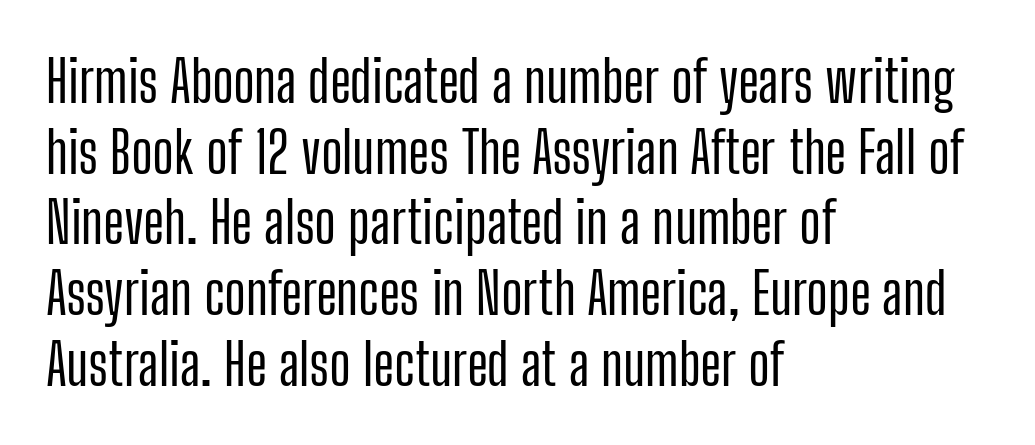
Underline: absent. This rendering leaves character spacing at its baseline value. Notice how the stems are strictly vertical — no italics here. Is this a sans? Yes — the strokes have no serifs. Each line starts at the same left margin while the right side varies. The passage shown is typed in a proportional face where columns would drift.
